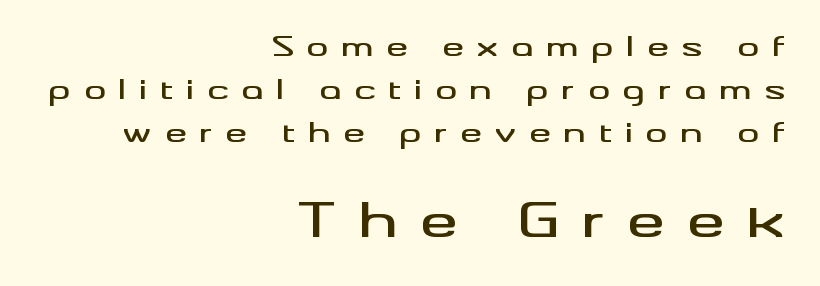
Q: Is the text italic (slanted)? A: No, it is upright.
Q: Is the typeface a serif or a sans-serif typeface? A: Sans-serif.
Q: Is the text underlined? A: No.
Q: How is the paragraph aligned? A: Right-aligned.
Q: Is the spacing between letters normal or unusually wide? A: Unusually wide.
Q: Is the spacing between lines tight, normal or loose? A: Normal.
Q: Which block of text is set in a larger size, the first (top) or the second (bottom)? A: The second (bottom) one.
Q: Width (condensed, normal, or wide)? A: Wide.
Q: Stroke contrast? A: Medium.
Q: x-height? A: Small.
Q: Monospaced? A: No.
